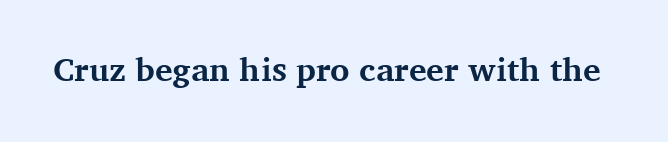
{"serif": "yes", "italic": "no", "bold": "yes", "weight": "bold", "width": "normal", "stroke_contrast": "medium", "x_height": "medium", "monospaced": "no", "underline": "no", "letter_spacing": "normal", "letter_spacing_em": 0.0, "glyph_px": 33}
